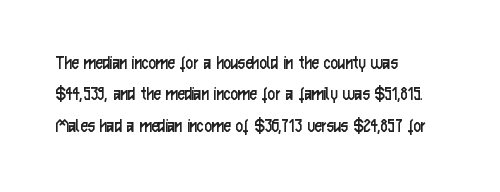
The image shows 20 px text type, upright; set left-aligned, normal line spacing (1.57x), normal letter spacing, not underlined.
